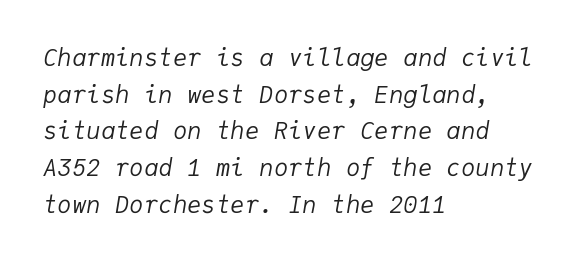
The image shows 24 px text type, italic (leaning right); set left-aligned, normal line spacing (1.53x), normal letter spacing, not underlined.
